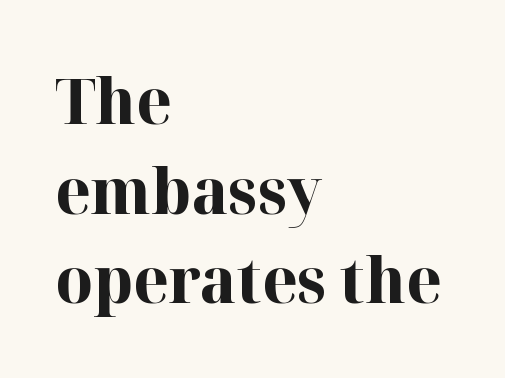
{"serif": "yes", "italic": "no", "bold": "yes", "weight": "bold", "width": "normal", "stroke_contrast": "high", "x_height": "medium", "monospaced": "no", "underline": "no", "align": "left", "line_spacing": "normal", "line_spacing_ratio": 1.4, "letter_spacing": "normal", "letter_spacing_em": 0.0, "glyph_px": 64}
